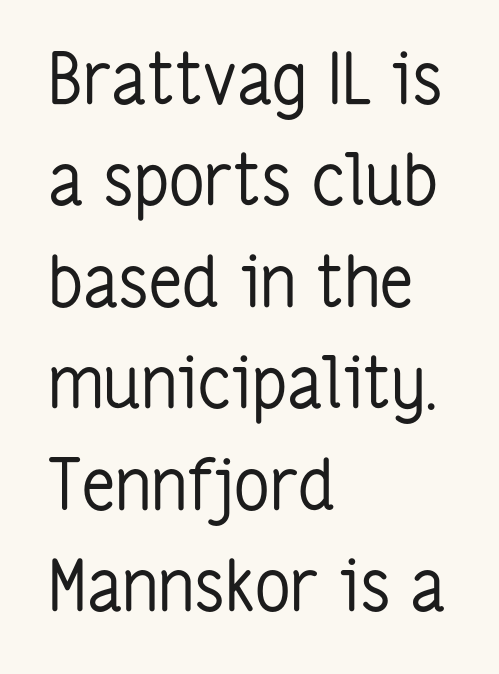
The image shows 70 px regular-weight, condensed sans-serif type, upright; set left-aligned, normal line spacing (1.45x), normal letter spacing, not underlined; low stroke contrast and a medium x-height.
